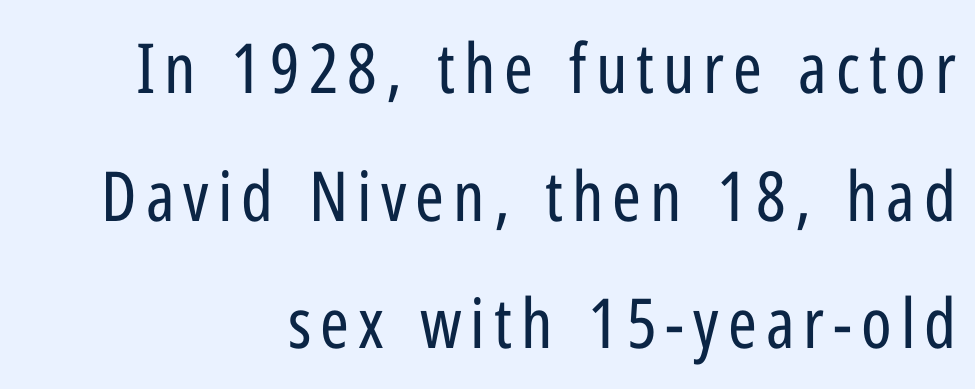
{"serif": "no", "italic": "no", "bold": "no", "weight": "regular", "width": "condensed", "stroke_contrast": "low", "x_height": "medium", "monospaced": "no", "underline": "no", "align": "right", "line_spacing_ratio": 1.85, "glyph_px": 69}
